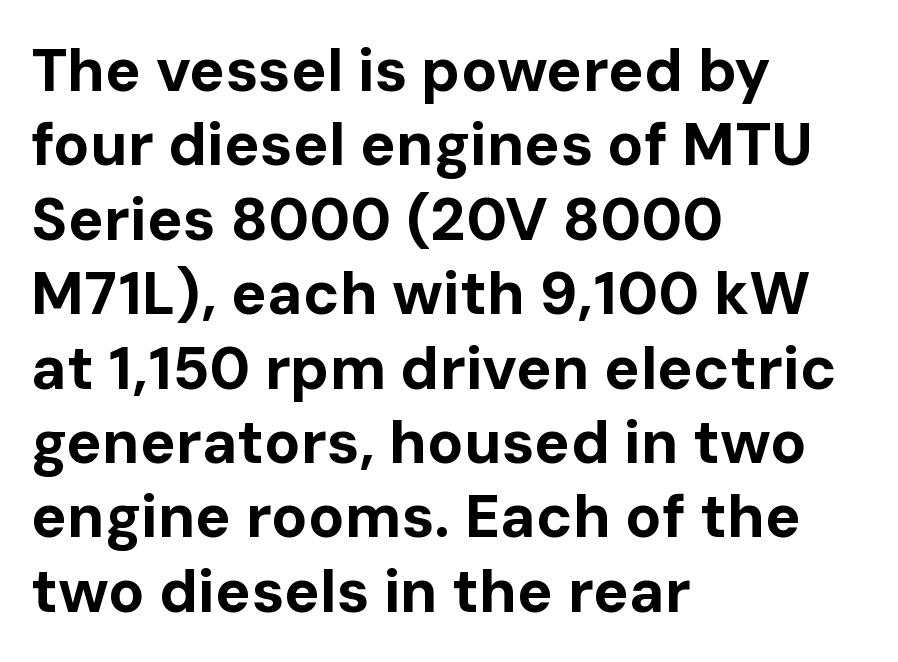
A bare baseline throughout the passage. The line texture is even and compact thanks to regular tracking. The type sits square on the baseline with zero lean. Do the characters align in a grid? No, the font is proportional. Serifs: no, the terminals of the letterforms are clean.
